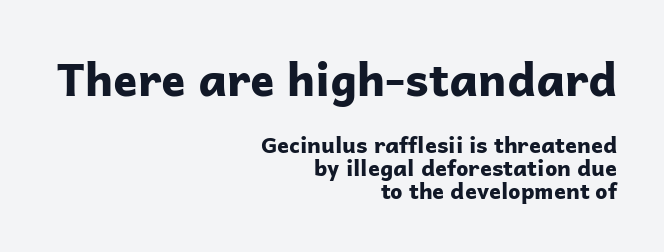
{"serif": "no", "italic": "no", "bold": "yes", "weight": "bold", "width": "normal", "stroke_contrast": "low", "x_height": "medium", "monospaced": "no", "underline": "no", "align": "right", "line_spacing": "tight", "line_spacing_ratio": 1.03, "letter_spacing": "normal", "letter_spacing_em": 0.0, "larger_block": "first", "size_ratio": 2.05, "glyph_px": 45}
